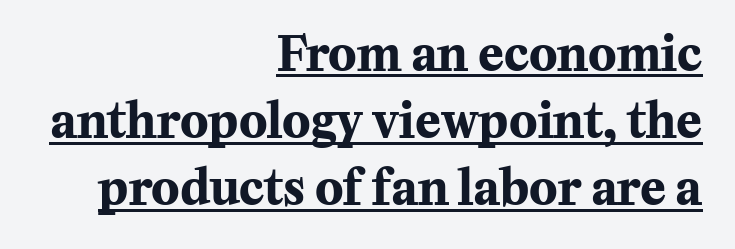
Q: Is the text bold? A: Yes.
Q: Is the text italic (slanted)? A: No, it is upright.
Q: Is the typeface a serif or a sans-serif typeface? A: Serif.
Q: Is the text underlined? A: Yes.
Q: How is the paragraph aligned? A: Right-aligned.
Q: Is the spacing between letters normal or unusually wide? A: Normal.
Q: Is the spacing between lines tight, normal or loose? A: Normal.
Q: Width (condensed, normal, or wide)? A: Normal.
Q: Stroke contrast? A: Medium.
Q: x-height? A: Medium.
Q: Monospaced? A: No.
